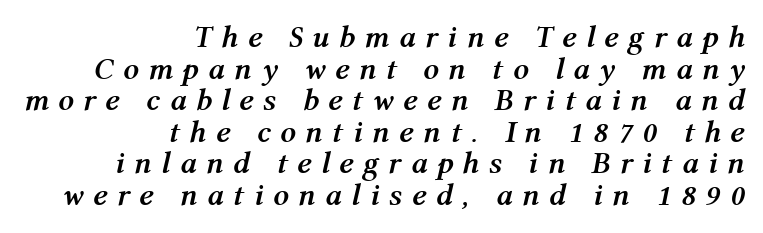
{"italic": "yes", "lean": "right", "slant_degrees": 12, "bold": "yes", "weight": "semibold", "width": "normal", "stroke_contrast": "medium", "x_height": "medium", "monospaced": "no", "underline": "no", "align": "right", "line_spacing": "tight", "line_spacing_ratio": 1.02, "letter_spacing": "wide", "letter_spacing_em": 0.3, "glyph_px": 31}
